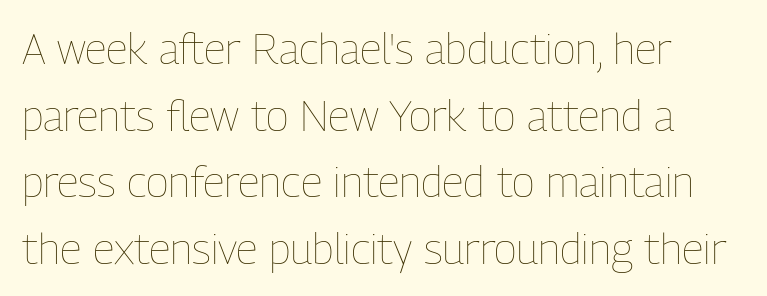
The image shows 43 px thin, condensed type, upright; set left-aligned, normal line spacing (1.55x), normal letter spacing, not underlined; low stroke contrast and a medium x-height.
